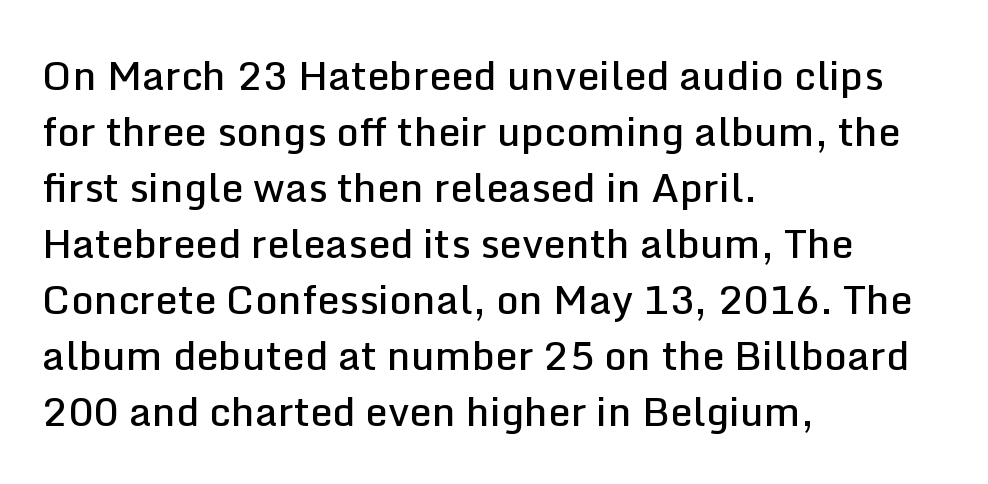
Q: Is the text bold? A: Semi-bold.
Q: Is the text italic (slanted)? A: No, it is upright.
Q: Is the typeface a serif or a sans-serif typeface? A: Sans-serif.
Q: Is the text underlined? A: No.
Q: How is the paragraph aligned? A: Left-aligned.
Q: Is the spacing between letters normal or unusually wide? A: Normal.
Q: Is the spacing between lines tight, normal or loose? A: Normal.
Q: Width (condensed, normal, or wide)? A: Normal.
Q: Stroke contrast? A: Low.
Q: x-height? A: Medium.
Q: Monospaced? A: No.
